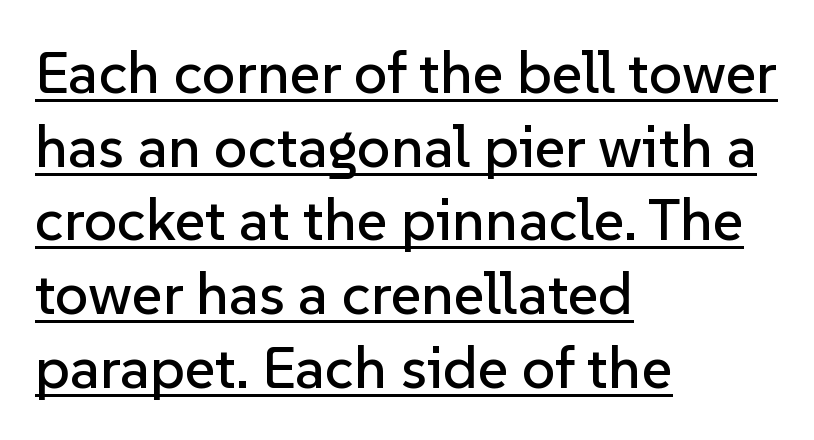
{"serif": "no", "italic": "no", "width": "normal", "stroke_contrast": "low", "x_height": "medium", "monospaced": "no", "underline": "yes", "align": "left", "line_spacing": "normal", "line_spacing_ratio": 1.25, "letter_spacing": "normal", "letter_spacing_em": 0.0, "glyph_px": 59}
